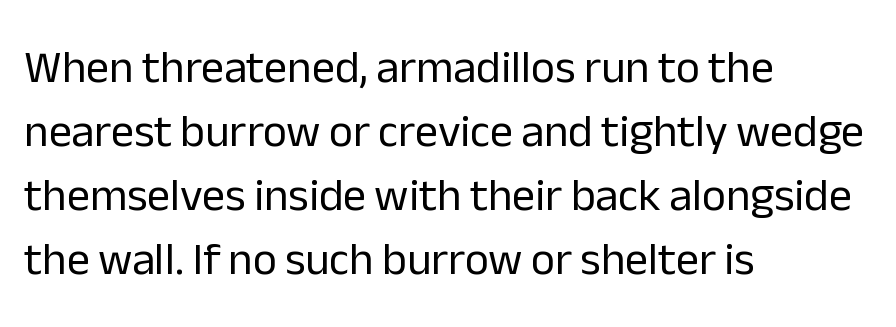
{"serif": "no", "italic": "no", "bold": "no", "weight": "regular", "width": "normal", "stroke_contrast": "low", "x_height": "medium", "monospaced": "no", "underline": "no", "align": "left", "line_spacing": "normal", "line_spacing_ratio": 1.39, "letter_spacing": "normal", "letter_spacing_em": 0.0, "glyph_px": 46}
